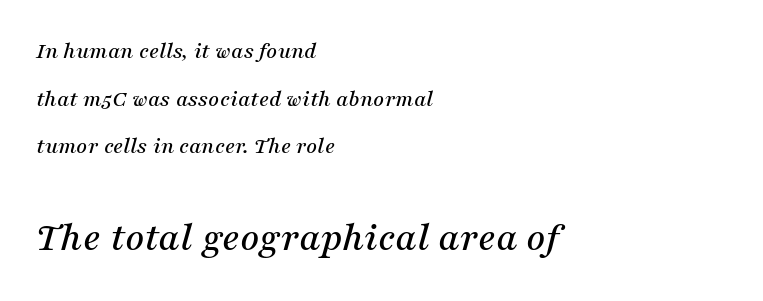
The image shows 42 px serif type, italic (leaning right); set left-aligned, loose line spacing (1.98x), normal letter spacing, not underlined; the second (bottom) block is 1.75x larger; medium stroke contrast and a medium x-height.
